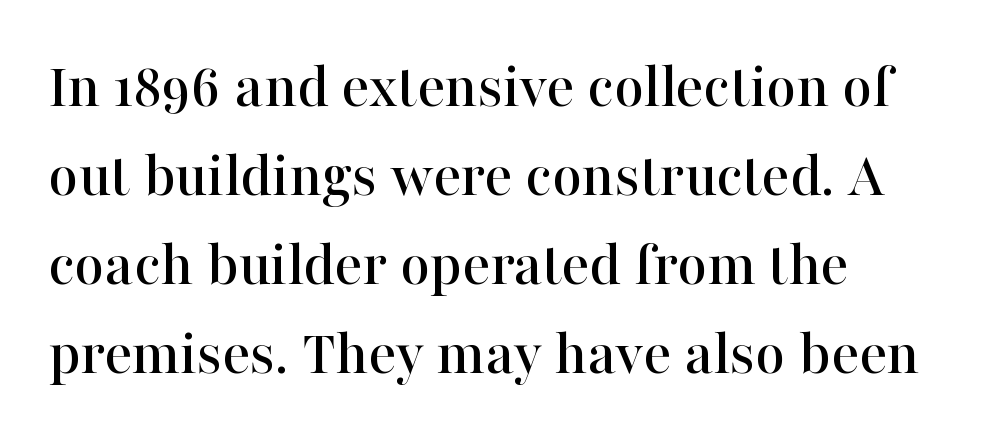
The image shows 65 px serif type, upright; set normal line spacing (1.37x), normal letter spacing, not underlined; high stroke contrast and a medium x-height.
